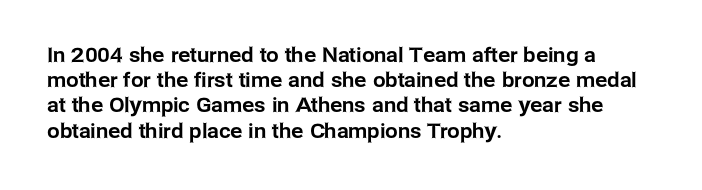
These lines keep a tight, regular rhythm from letter to letter. Successive baselines arrive at the customary interval. Unmarked baselines from the first word to the last. Casual observation: everything's shoved over to the left. This sample uses an upright cut, with every glyph sitting square on the baseline.
